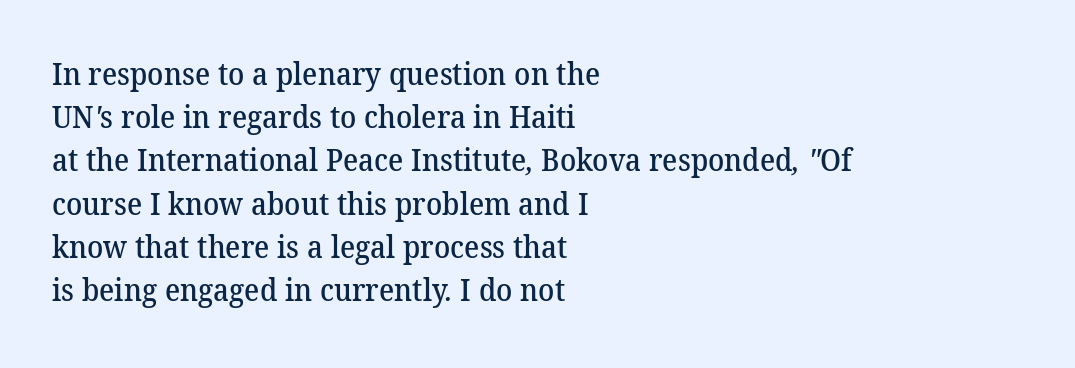
The image shows 30 px semibold serif type; set left-aligned, normal line spacing (1.44x), normal letter spacing, not underlined; medium stroke contrast and a medium x-height.
